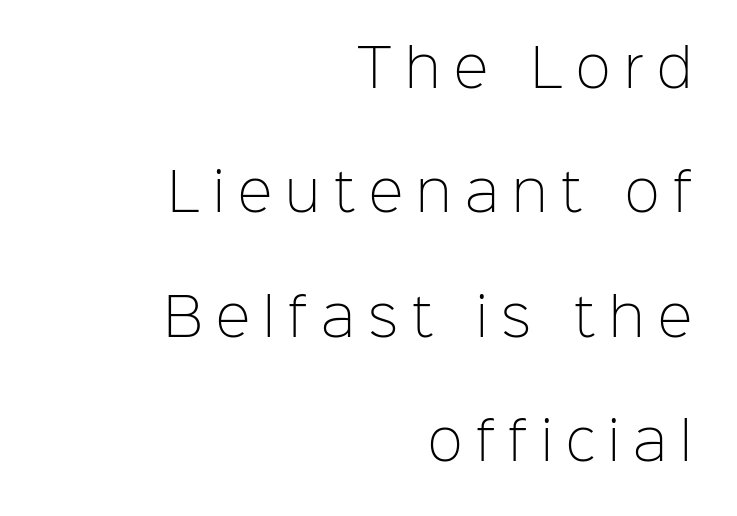
These lines are set flush right with a ragged left edge. Display-style spreading of the glyphs; the letterfit is very open. Each new line begins a long way beneath the previous one. On a weight scale, this lands at 450 or below. Nope, not italic — everything's standing straight. Font category for this specimen: sans-serif.
